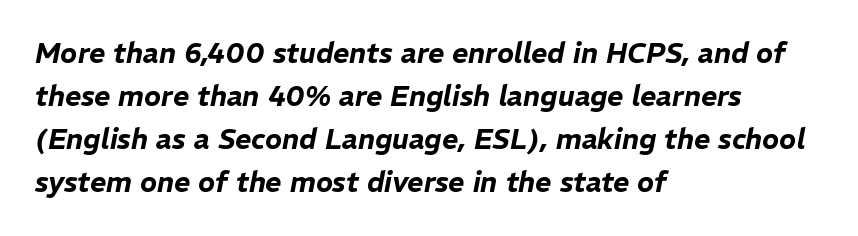
Q: Is the text italic (slanted)? A: Yes, it leans right by about 11 degrees.
Q: Is the text underlined? A: No.
Q: How is the paragraph aligned? A: Left-aligned.
Q: Is the spacing between letters normal or unusually wide? A: Normal.
Q: Is the spacing between lines tight, normal or loose? A: Normal.
Q: Width (condensed, normal, or wide)? A: Normal.
Q: Stroke contrast? A: Low.
Q: x-height? A: Medium.
Q: Monospaced? A: No.
